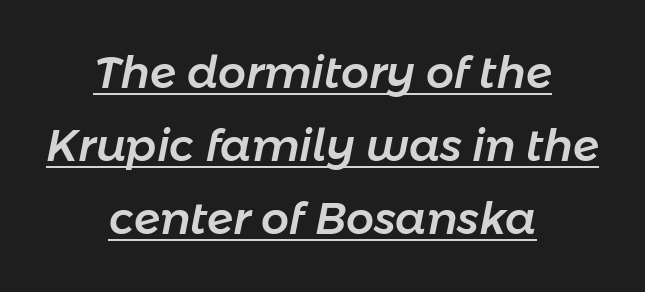
{"italic": "yes", "lean": "right", "slant_degrees": 11, "width": "normal", "stroke_contrast": "low", "x_height": "medium", "monospaced": "no", "underline": "yes", "align": "center", "line_spacing": "normal", "line_spacing_ratio": 1.66, "letter_spacing": "normal", "letter_spacing_em": 0.0, "glyph_px": 44}
